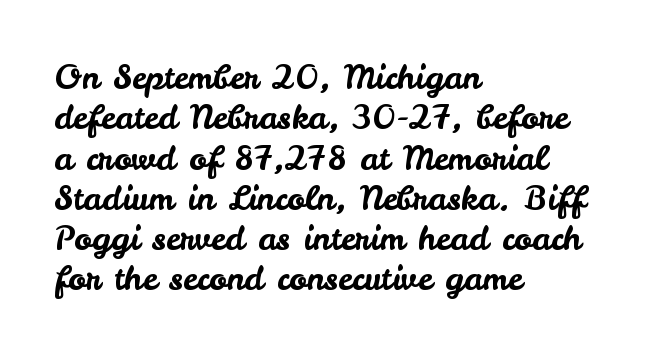
Q: Is the text italic (slanted)? A: Yes.
Q: Is the typeface a serif or a sans-serif typeface? A: Sans-serif.
Q: Is the text underlined? A: No.
Q: How is the paragraph aligned? A: Left-aligned.
Q: Is the spacing between letters normal or unusually wide? A: Normal.
Q: Width (condensed, normal, or wide)? A: Normal.
Q: Stroke contrast? A: Low.
Q: x-height? A: Small.
Q: Monospaced? A: No.
